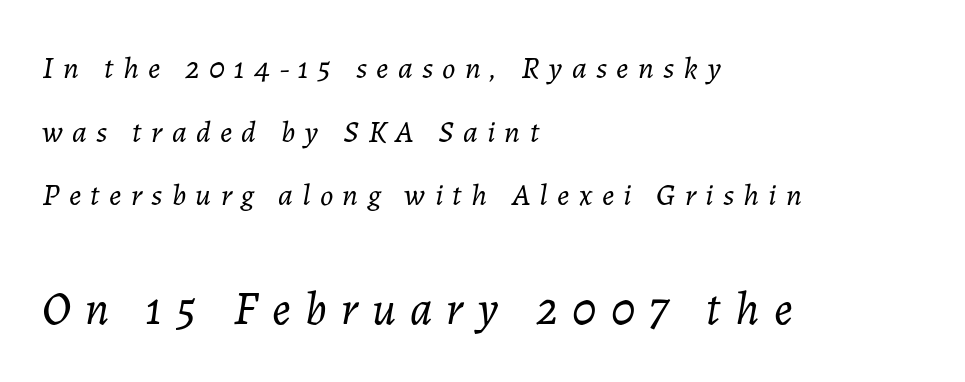
The block sitting lower on the canvas is the one with enlarged characters. The face used here is rendered with a markedly widened letterfit. Is this a fixed-width face? No — the glyphs have proportional, varying widths. Regarding leading, the lines here are spaced well apart. Short and long lines alike share a common starting point at left. Anything drawn beneath the words? Only blank space.
